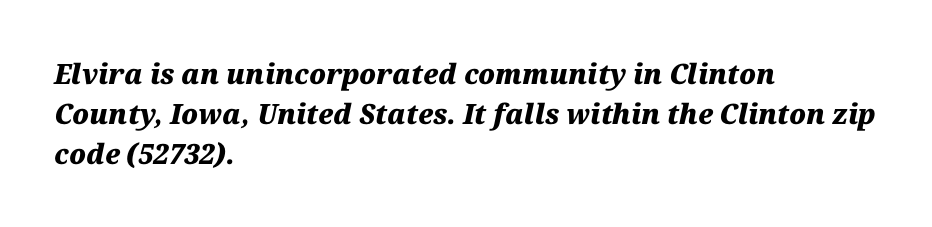
The face used here has a pronounced slope to its letters. Compared with a centered layout, this one pins lines to the left instead. What stands out about the letter spacing? Nothing — it is the standard amount. Evenly set lines give the paragraph a standard silhouette. Think of a printed novel: that variable character pitch is what you see here.
